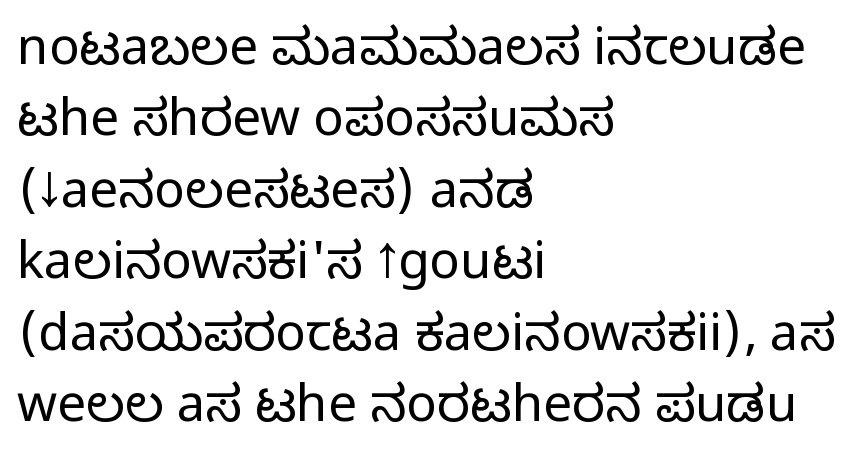
Posture: vertical. Vertically, the passage feels balanced, rows spaced as you'd expect. Layout note: lines flush left. Typographically, this falls in the sans-serif category.
